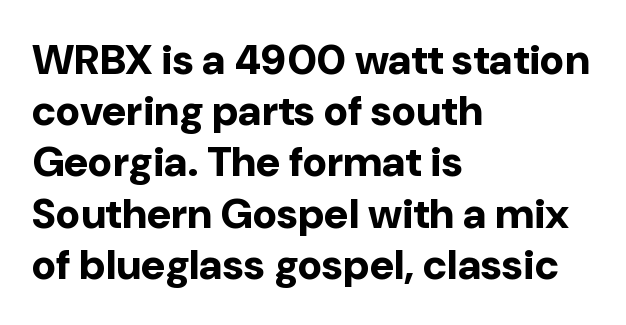
The passage is arranged the way most books set body copy — flush left. Nobody drew a line under any word here. Summary of weight: heavy, a full bold. Typographically, this falls in the sans-serif category. Italic? Not at all — the glyphs are vertical.
